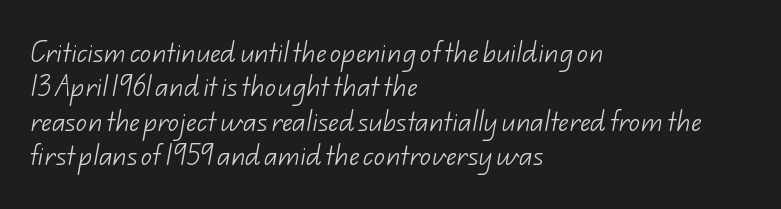
Q: Is the text bold? A: No.
Q: Is the text underlined? A: No.
Q: How is the paragraph aligned? A: Left-aligned.
Q: Is the spacing between letters normal or unusually wide? A: Normal.
Q: Is the spacing between lines tight, normal or loose? A: Normal.
